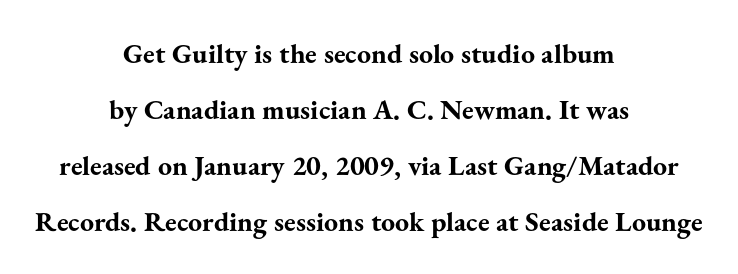
{"serif": "yes", "italic": "no", "bold": "yes", "weight": "bold", "width": "normal", "stroke_contrast": "medium", "x_height": "small", "monospaced": "no", "underline": "no", "align": "center", "line_spacing": "loose", "line_spacing_ratio": 2.0, "letter_spacing": "normal", "letter_spacing_em": 0.0, "glyph_px": 28}
